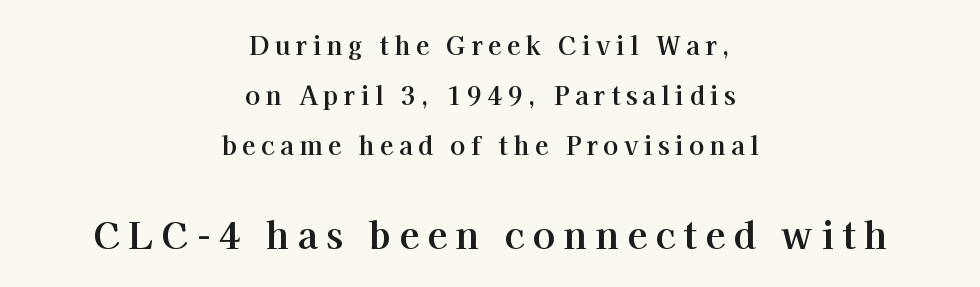
The image shows 37 px bold serif type, upright; set centered, loose line spacing (2.01x), unusually wide letter spacing (+0.22 em), not underlined; the second (bottom) block is 1.48x larger; high stroke contrast and a medium x-height.
